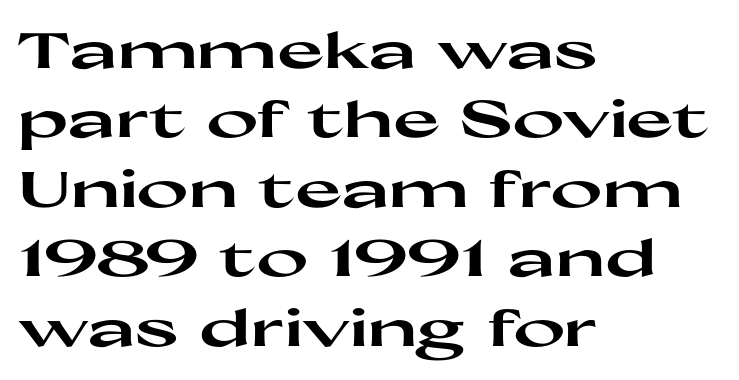
Q: Is the text bold? A: Yes.
Q: Is the text italic (slanted)? A: No, it is upright.
Q: Is the typeface a serif or a sans-serif typeface? A: Sans-serif.
Q: Is the text underlined? A: No.
Q: How is the paragraph aligned? A: Left-aligned.
Q: Is the spacing between letters normal or unusually wide? A: Normal.
Q: Is the spacing between lines tight, normal or loose? A: Normal.
Q: Width (condensed, normal, or wide)? A: Wide.
Q: Stroke contrast? A: High.
Q: x-height? A: Medium.
Q: Monospaced? A: No.
